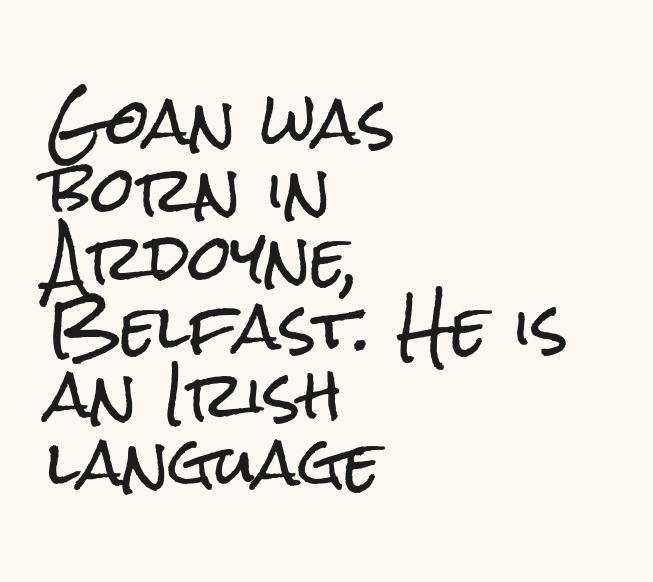
The rendering uses a small line-height, squeezing the rows. The foot of each line stays bare and open. Is this a fixed-width face? No — the glyphs have proportional, varying widths. What stands out about the letter spacing? Nothing — it is the standard amount. The face used here is a sans, in the tradition of grotesques and geometrics.
